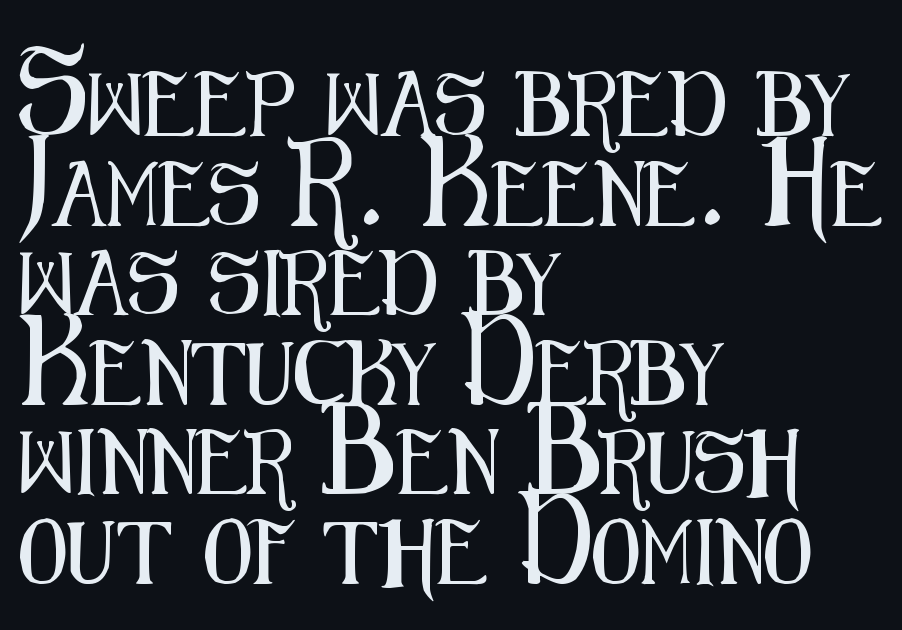
{"italic": "no", "width": "condensed", "stroke_contrast": "medium", "x_height": "medium", "monospaced": "no", "underline": "no", "align": "left", "line_spacing": "normal", "line_spacing_ratio": 1.4, "letter_spacing": "normal", "letter_spacing_em": 0.0, "glyph_px": 64}
